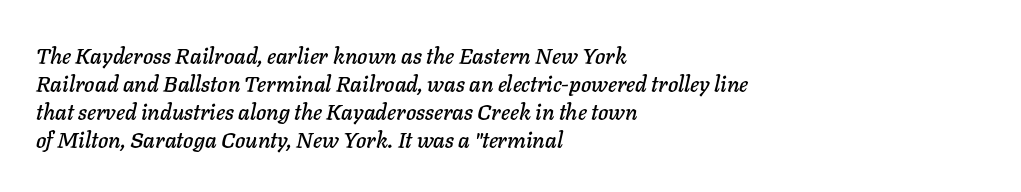
Q: Is the text italic (slanted)? A: Yes, it leans right by about 11 degrees.
Q: Is the text underlined? A: No.
Q: How is the paragraph aligned? A: Left-aligned.
Q: Is the spacing between letters normal or unusually wide? A: Normal.
Q: Is the spacing between lines tight, normal or loose? A: Normal.
